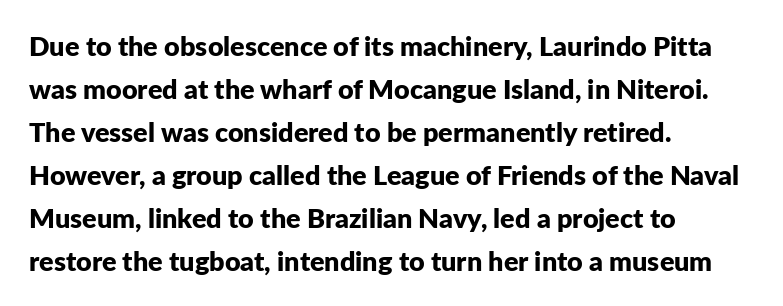
{"italic": "no", "bold": "yes", "underline": "no", "align": "left", "line_spacing": "normal", "line_spacing_ratio": 1.59, "letter_spacing": "normal", "letter_spacing_em": 0.0, "glyph_px": 27}
